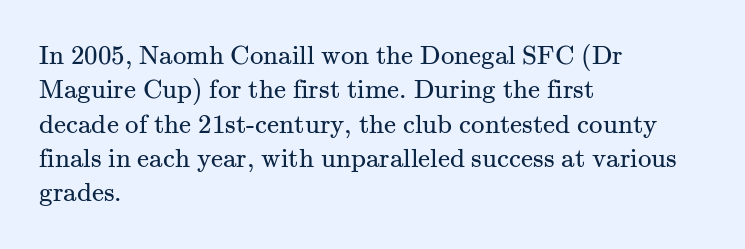
Q: Is the text bold? A: No.
Q: Is the text italic (slanted)? A: No, it is upright.
Q: Is the text underlined? A: No.
Q: How is the paragraph aligned? A: Left-aligned.
Q: Is the spacing between letters normal or unusually wide? A: Normal.
Q: Is the spacing between lines tight, normal or loose? A: Normal.
